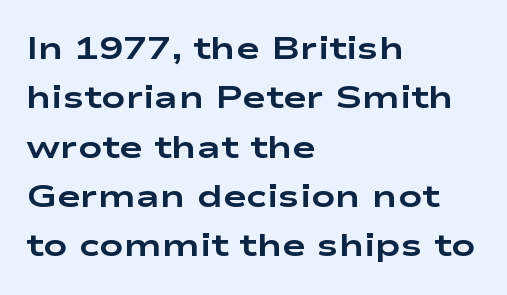
The leading is moderate, giving the passage an even texture. Upright lettering throughout. The type family on display is of the sans-serif kind. Anything drawn beneath the words? Only blank space. The letters are bold, with thick, heavy strokes.
